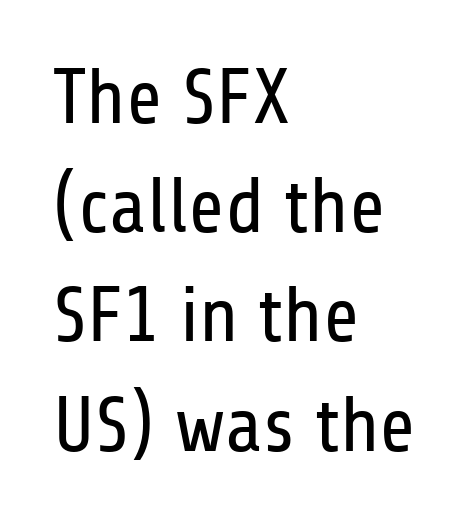
This sample uses an upright cut, with every glyph sitting square on the baseline. The letters advance in unequal steps, a hallmark of proportional type. The string is rendered with underlining switched off. Line spacing here is normal.
